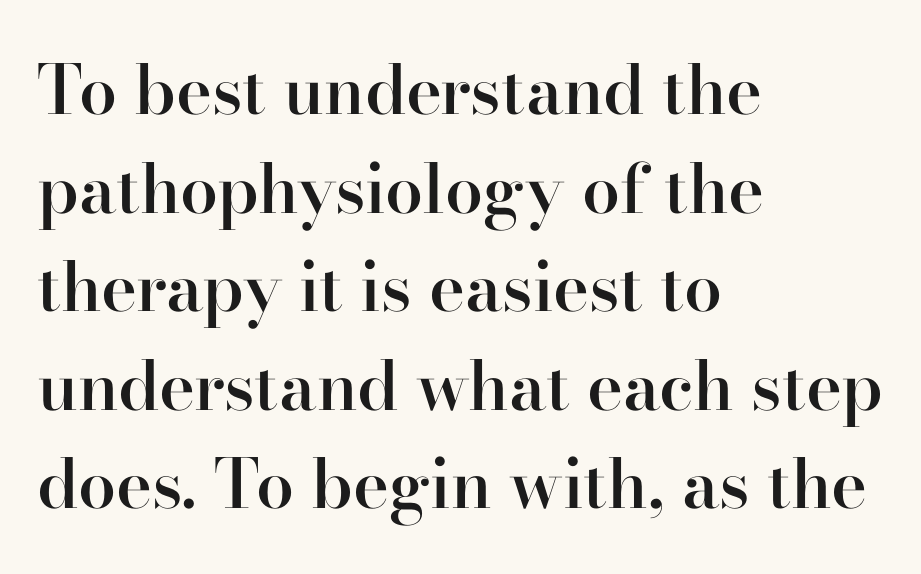
Little horizontal feet cap the strokes, marking this as serif type. The rendering anchors every line to the left-hand side. Caption: semibold face, moderately heavy strokes. Whoever set this chose a conventional vertical rhythm. The passage shown has conventional tracking throughout.
